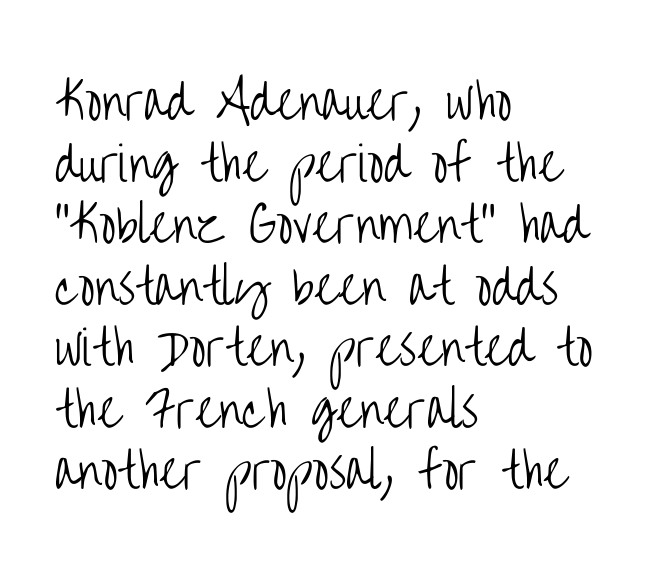
Q: Is the text bold? A: No.
Q: Is the text italic (slanted)? A: No, it is upright.
Q: Is the typeface a serif or a sans-serif typeface? A: Sans-serif.
Q: Is the text underlined? A: No.
Q: How is the paragraph aligned? A: Left-aligned.
Q: Is the spacing between letters normal or unusually wide? A: Normal.
Q: Is the spacing between lines tight, normal or loose? A: Normal.
Q: Width (condensed, normal, or wide)? A: Condensed.
Q: Stroke contrast? A: Low.
Q: x-height? A: Large.
Q: Monospaced? A: No.
